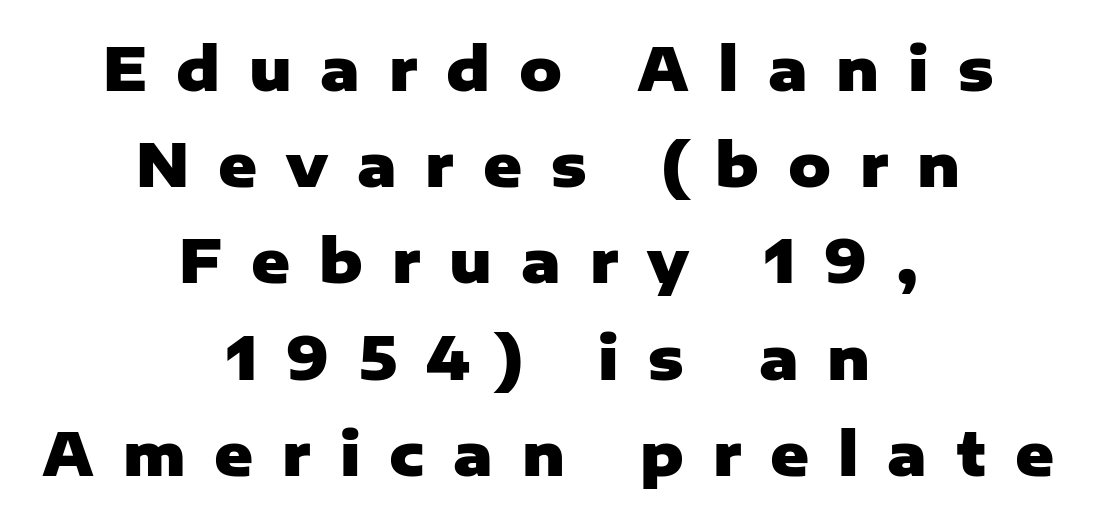
{"serif": "no", "italic": "no", "bold": "yes", "weight": "heavy", "width": "normal", "stroke_contrast": "low", "x_height": "medium", "monospaced": "no", "underline": "no", "align": "center", "line_spacing": "normal", "line_spacing_ratio": 1.63, "letter_spacing": "wide", "letter_spacing_em": 0.49, "glyph_px": 59}
